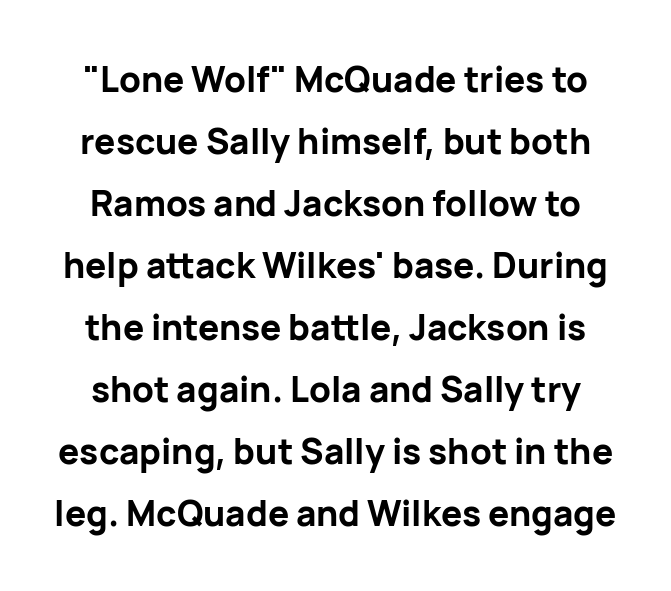
{"serif": "no", "italic": "no", "bold": "yes", "weight": "bold", "width": "normal", "stroke_contrast": "low", "x_height": "medium", "monospaced": "no", "underline": "no", "line_spacing_ratio": 1.77, "letter_spacing": "normal", "letter_spacing_em": 0.0, "glyph_px": 35}
